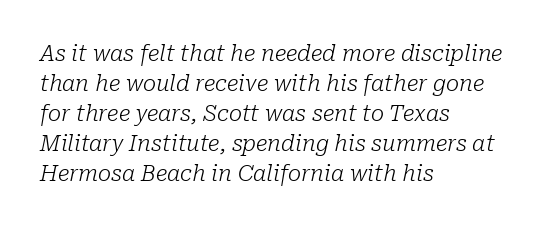
Q: Is the text bold? A: No.
Q: Is the text italic (slanted)? A: Yes, it leans right by about 10 degrees.
Q: Is the text underlined? A: No.
Q: How is the paragraph aligned? A: Left-aligned.
Q: Is the spacing between letters normal or unusually wide? A: Normal.
Q: Is the spacing between lines tight, normal or loose? A: Normal.
